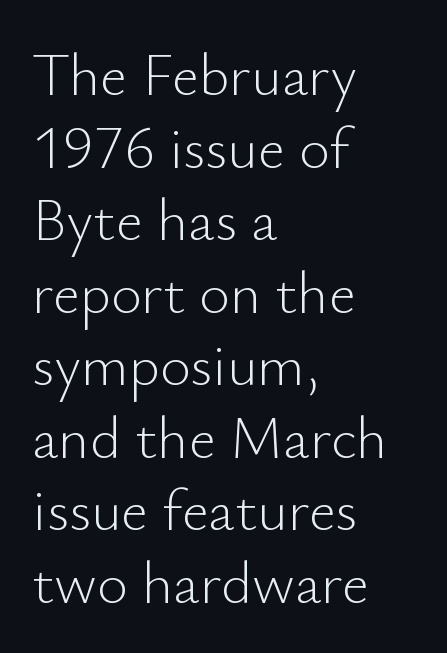
The image shows 59 px light sans-serif type, upright; set left-aligned, line spacing 1.23x, normal letter spacing, not underlined; low stroke contrast and a small x-height.
